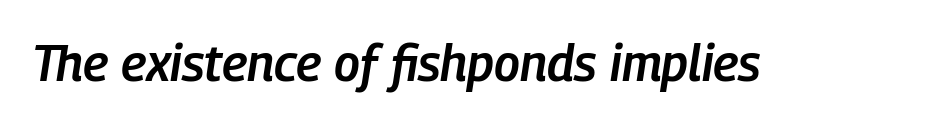
Q: Is the text bold? A: Semi-bold.
Q: Is the text italic (slanted)? A: Yes, it leans right by about 9 degrees.
Q: Is the text underlined? A: No.
Q: Is the spacing between letters normal or unusually wide? A: Normal.
Q: Width (condensed, normal, or wide)? A: Condensed.
Q: Stroke contrast? A: Low.
Q: x-height? A: Medium.
Q: Monospaced? A: No.
